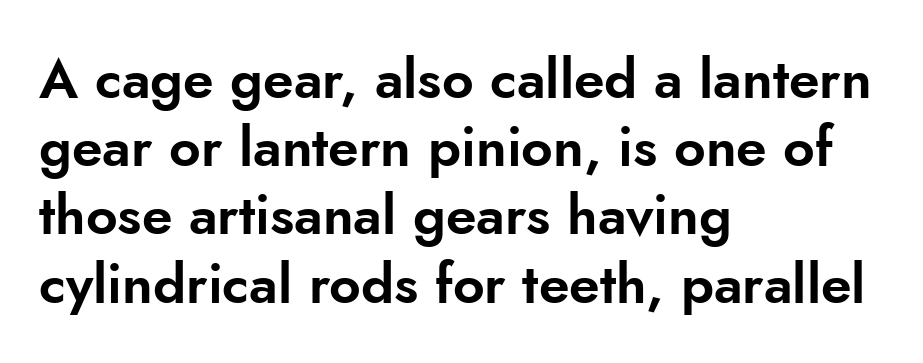
{"serif": "no", "italic": "no", "width": "normal", "stroke_contrast": "low", "x_height": "small", "monospaced": "no", "underline": "no", "align": "left", "line_spacing_ratio": 1.24, "letter_spacing": "normal", "letter_spacing_em": 0.0, "glyph_px": 55}
